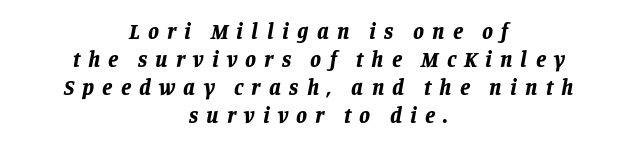
Typesetter's note: full bold, strokes at maximum text heaviness. The rag falls on both sides of this text block equally. Vertical spacing — default. Compared with typical body copy, the letter spacing here is much looser. Decoration check: the copy has no underline. The rendering applies a slant to the glyphs.
